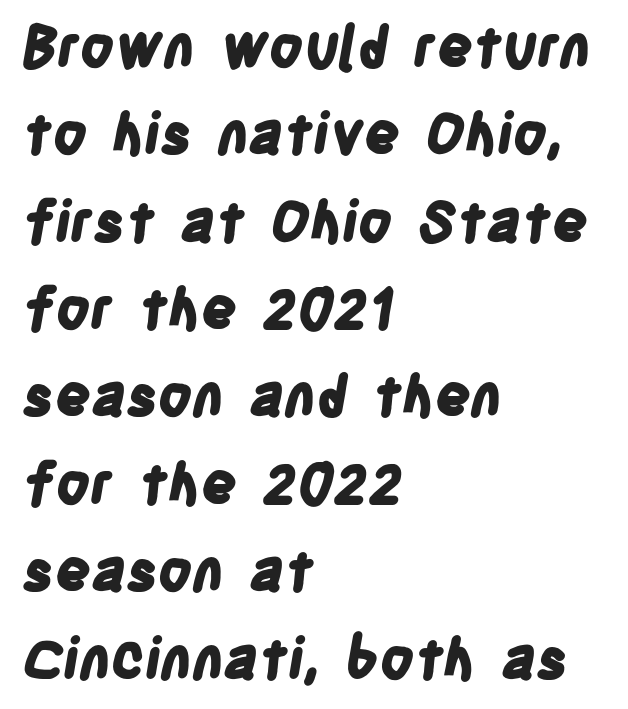
The image shows 56 px bold, condensed sans-serif type; set left-aligned, normal line spacing (1.56x), normal letter spacing, not underlined; low stroke contrast and a large x-height.
